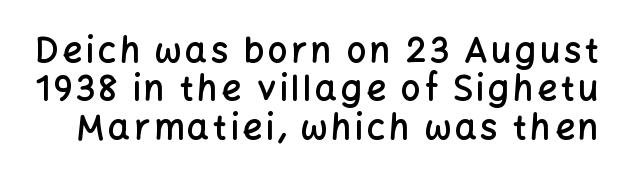
Q: Is the text bold? A: Semi-bold.
Q: Is the text italic (slanted)? A: No, it is upright.
Q: Is the typeface a serif or a sans-serif typeface? A: Sans-serif.
Q: Is the text underlined? A: No.
Q: Is the spacing between lines tight, normal or loose? A: Tight.
Q: Width (condensed, normal, or wide)? A: Normal.
Q: Stroke contrast? A: Low.
Q: x-height? A: Medium.
Q: Monospaced? A: No.
